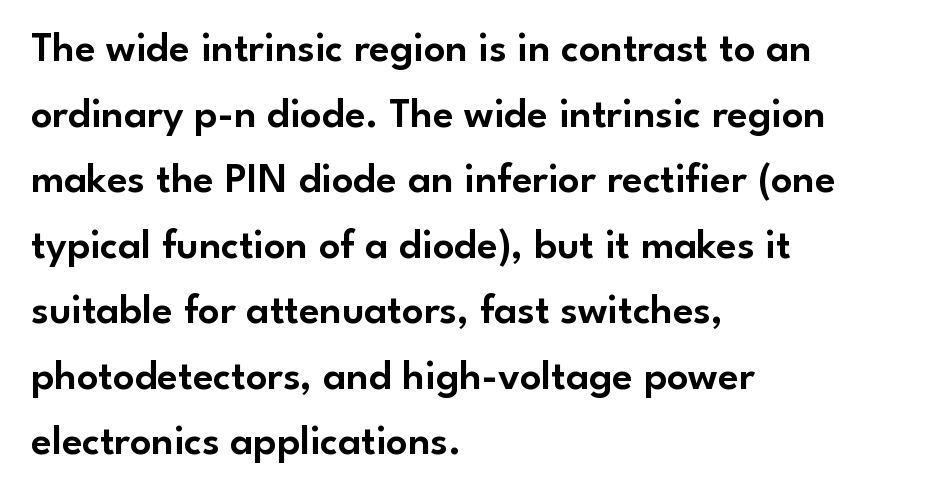
What kind of face is this? One without serifs — a sans. Is there much room between lines? A standard amount, neither cramped nor airy. Designer's note — italics off, roman on. Observe the ordinary spacing: letters are neighbours, not strangers. A typesetter would call this proportional, since set widths differ per character.
